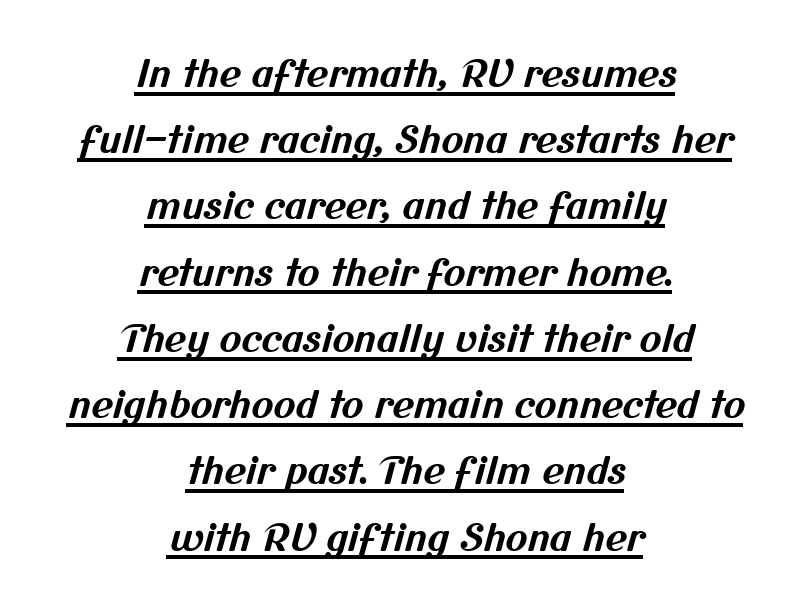
{"serif": "no", "bold": "yes", "weight": "bold", "width": "normal", "stroke_contrast": "medium", "x_height": "medium", "monospaced": "no", "underline": "yes", "align": "center", "line_spacing_ratio": 1.79, "letter_spacing": "normal", "letter_spacing_em": 0.0, "glyph_px": 37}
